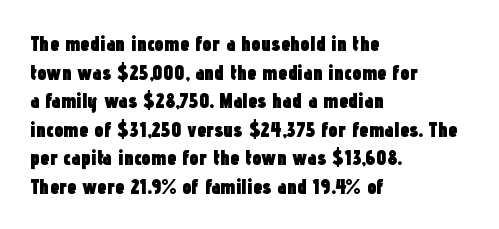
Q: Is the text bold? A: Yes.
Q: Is the text italic (slanted)? A: No, it is upright.
Q: Is the text underlined? A: No.
Q: How is the paragraph aligned? A: Left-aligned.
Q: Is the spacing between letters normal or unusually wide? A: Normal.
Q: Is the spacing between lines tight, normal or loose? A: Normal.
